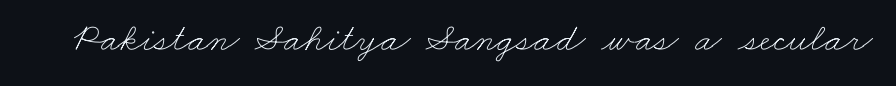
This sample has the flowing, uneven cadence of proportional lettering. Heft: none added — not bold. Plain, unruled lines of type. The letters sit at their default tracking, neither squeezed nor spread.
